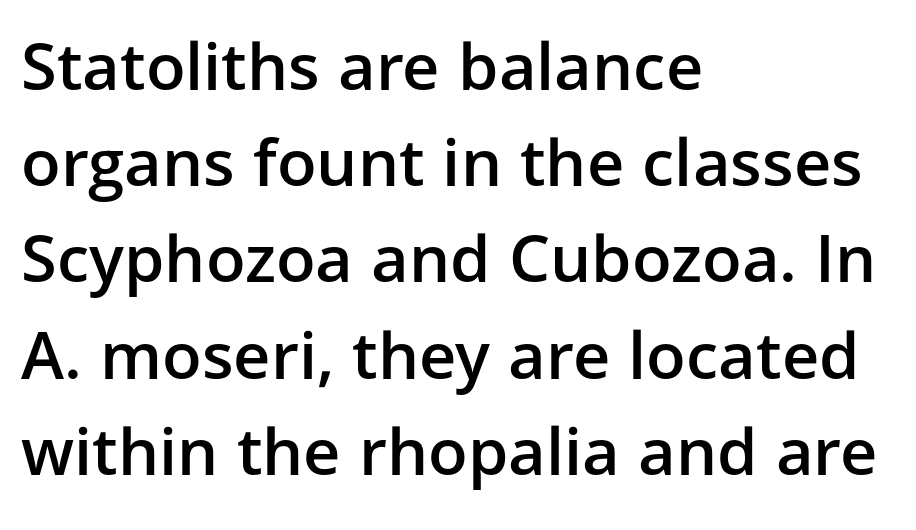
The setting favours the left margin, as ordinary paragraphs usually do. Decoration check: the copy has no underline. You can tell it's not italic because the verticals are truly vertical. No feet cap the strokes, marking this as sans-serif type.
